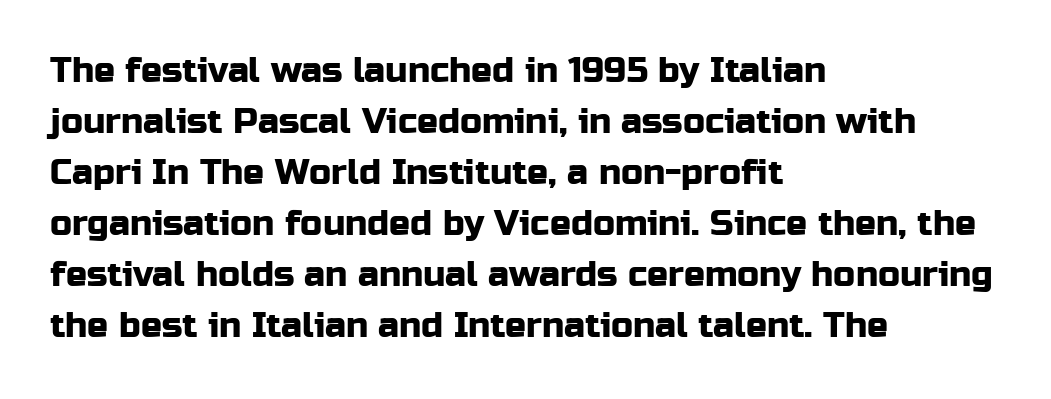
The image shows 35 px sans-serif type, upright; set left-aligned, normal line spacing (1.46x), normal letter spacing, not underlined; low stroke contrast and a medium x-height.
